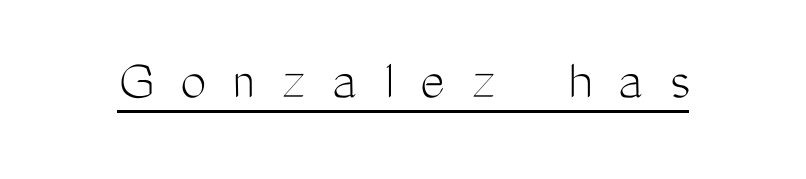
The rendering shows plain stroke endings on the letterforms — a sans-serif design. Think of a printed novel: that variable character pitch is what you see here. Does a line run under the words? Yes, clearly. Letters have the restrained weight of plain body copy at most.
